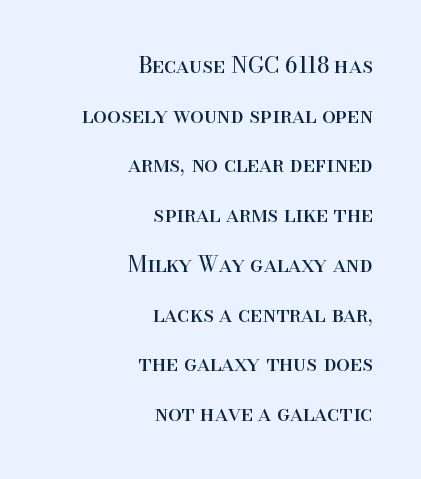
Q: Is the text bold? A: No.
Q: Is the text italic (slanted)? A: No, it is upright.
Q: Is the text underlined? A: No.
Q: How is the paragraph aligned? A: Right-aligned.
Q: Is the spacing between letters normal or unusually wide? A: Normal.
Q: Is the spacing between lines tight, normal or loose? A: Loose.
